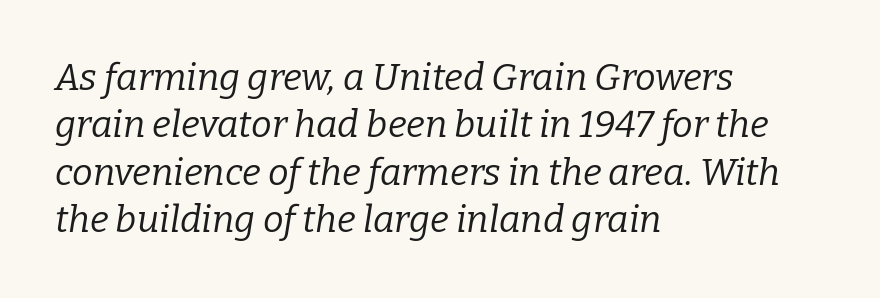
{"serif": "yes", "italic": "yes", "lean": "right", "slant_degrees": 9, "bold": "no", "weight": "regular", "width": "normal", "stroke_contrast": "low", "x_height": "medium", "monospaced": "no", "underline": "no", "align": "left", "line_spacing": "normal", "line_spacing_ratio": 1.28, "letter_spacing": "normal", "letter_spacing_em": 0.0, "glyph_px": 37}
